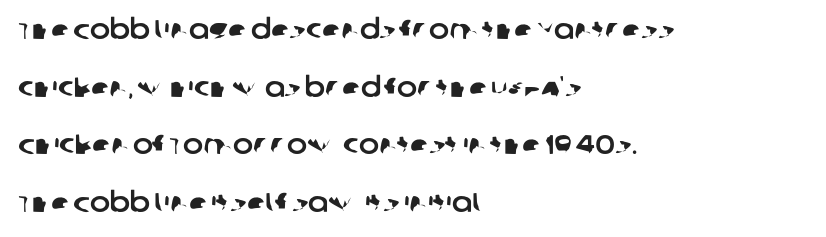
Q: Is the text underlined? A: No.
Q: How is the paragraph aligned? A: Left-aligned.
Q: Is the spacing between letters normal or unusually wide? A: Normal.
Q: Is the spacing between lines tight, normal or loose? A: Loose.
